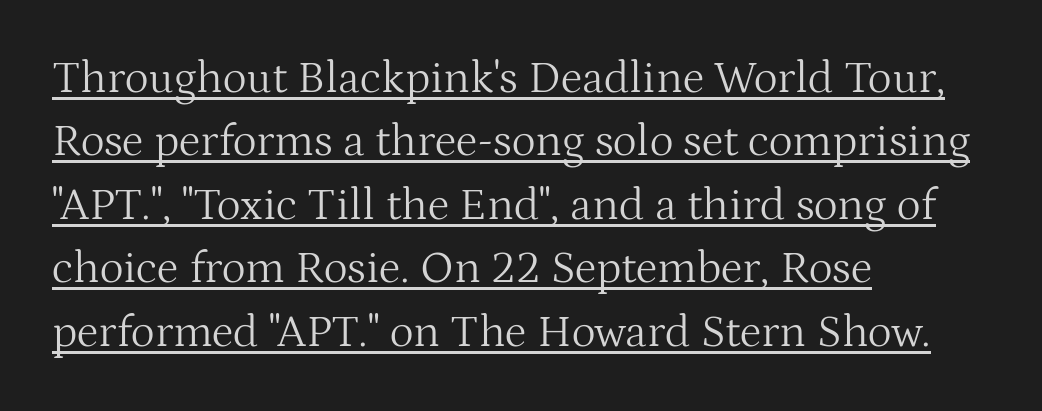
The image shows 46 px light serif type, upright; set left-aligned, normal line spacing (1.38x), normal letter spacing, underlined; medium stroke contrast and a medium x-height.
